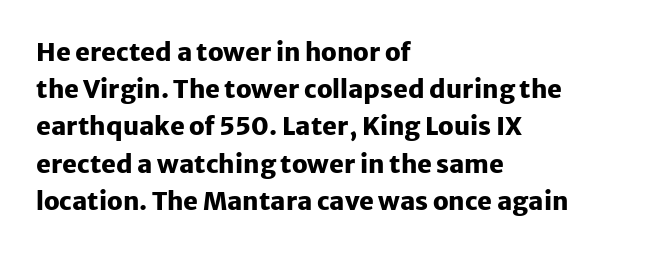
{"italic": "no", "bold": "yes", "underline": "no", "align": "left", "line_spacing": "normal", "line_spacing_ratio": 1.49, "letter_spacing": "normal", "letter_spacing_em": 0.0, "glyph_px": 25}
